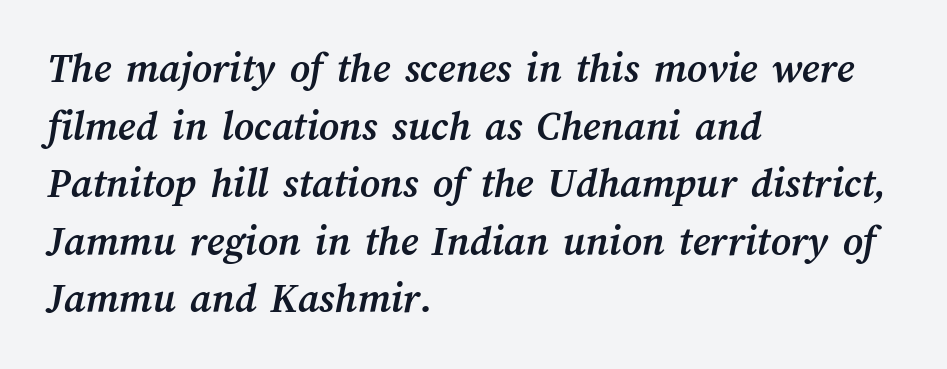
Evenly set lines give the paragraph a standard silhouette. The passage shown has conventional tracking throughout. Nobody drew a line under any word here. Spacing verdict: proportional, widths tailored to each character.
